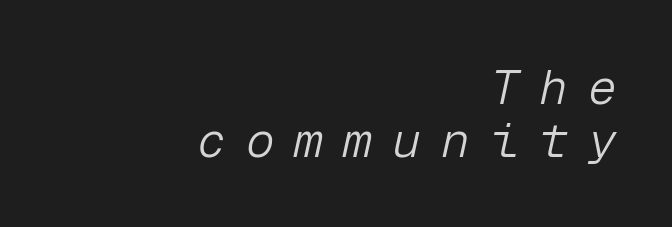
The rendering uses typewriter-style spacing with identical character cells. The type is letterspaced generously, with wide tracking. Stems here are at most as thick as an everyday book face. The leading is snug, giving the passage a crowded texture. The axis of the letterforms is tilted away from vertical.
